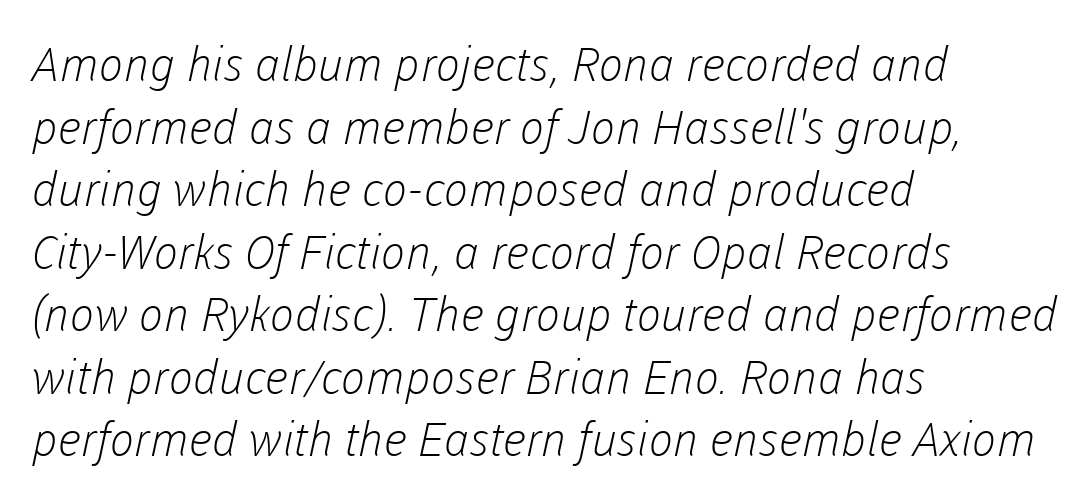
Q: Is the text bold? A: No.
Q: Is the typeface a serif or a sans-serif typeface? A: Sans-serif.
Q: Is the text underlined? A: No.
Q: How is the paragraph aligned? A: Left-aligned.
Q: Is the spacing between letters normal or unusually wide? A: Normal.
Q: Is the spacing between lines tight, normal or loose? A: Normal.
Q: Width (condensed, normal, or wide)? A: Normal.
Q: Stroke contrast? A: Low.
Q: x-height? A: Medium.
Q: Monospaced? A: No.
